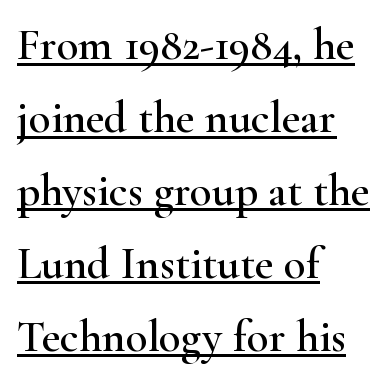
The passage shown is underscored from start to finish. Short and long lines alike share a common starting point at left. The type family on display is of the serif kind. Interline gaps are of average width in this sample.
